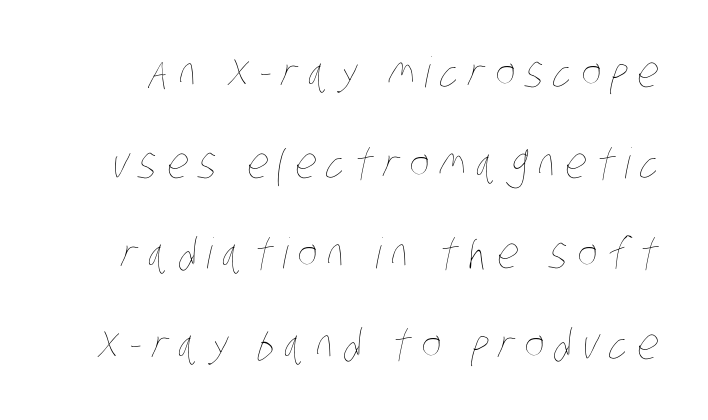
The image shows 42 px thin, condensed type; set loose line spacing (2.16x), unusually wide letter spacing (+0.24 em), not underlined; low stroke contrast and a large x-height.
